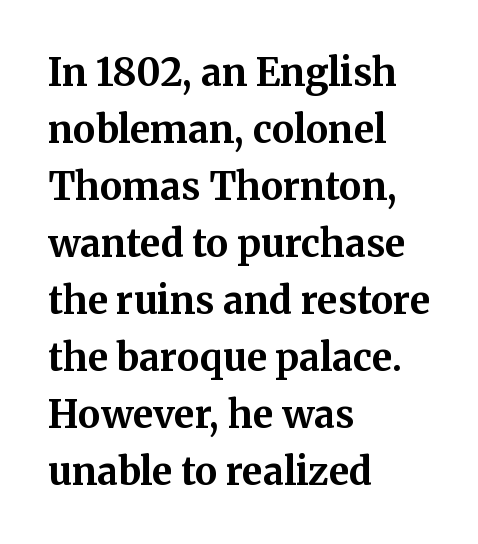
{"serif": "yes", "italic": "no", "bold": "yes", "weight": "bold", "width": "normal", "stroke_contrast": "medium", "x_height": "medium", "monospaced": "no", "underline": "no", "align": "left", "line_spacing": "normal", "line_spacing_ratio": 1.5, "letter_spacing": "normal", "letter_spacing_em": 0.0, "glyph_px": 38}
